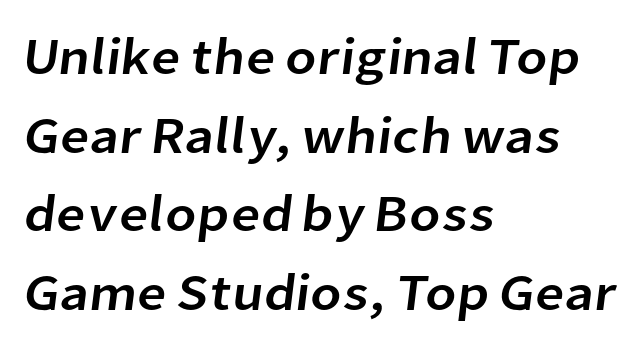
{"serif": "no", "width": "normal", "stroke_contrast": "low", "x_height": "medium", "monospaced": "no", "underline": "no", "align": "left", "line_spacing": "normal", "line_spacing_ratio": 1.51, "letter_spacing": "normal", "letter_spacing_em": 0.0, "glyph_px": 52}
